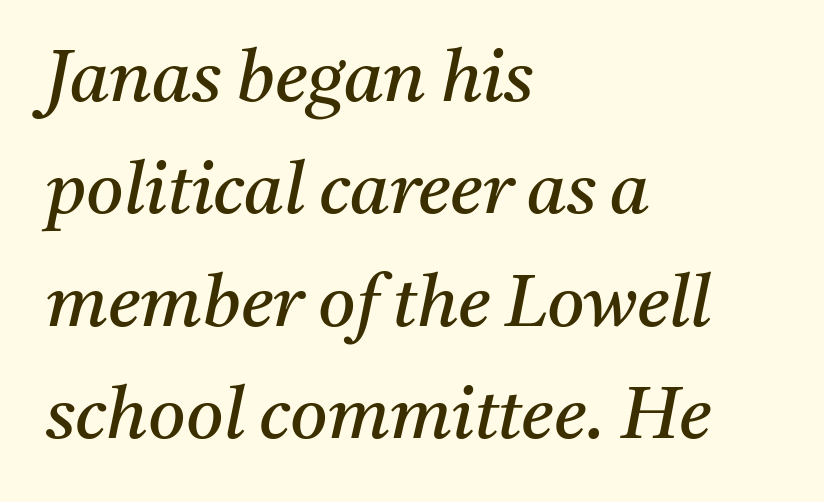
The image shows 72 px regular-weight serif type, italic (leaning right); set left-aligned, normal line spacing (1.56x), normal letter spacing, not underlined; medium stroke contrast and a medium x-height.
